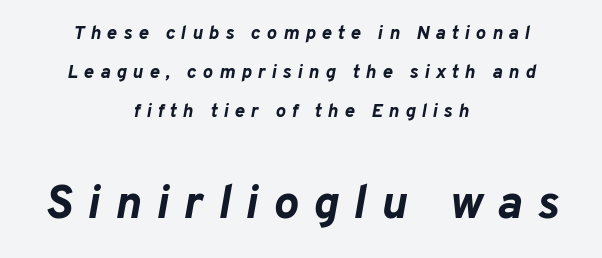
{"italic": "yes", "lean": "right", "slant_degrees": 10, "bold": "yes", "weight": "bold", "width": "normal", "stroke_contrast": "low", "x_height": "medium", "monospaced": "no", "underline": "no", "align": "center", "line_spacing": "loose", "line_spacing_ratio": 2.04, "letter_spacing": "wide", "letter_spacing_em": 0.32, "larger_block": "second", "size_ratio": 2.47, "glyph_px": 47}
